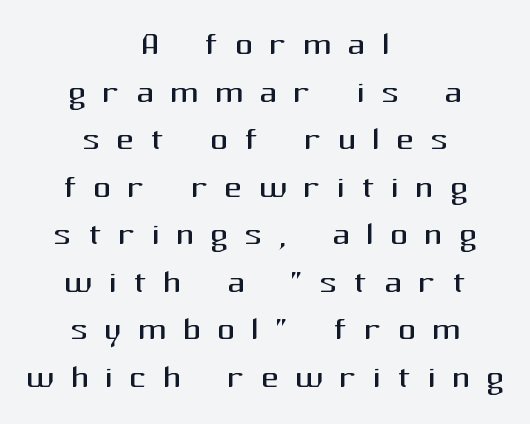
This sample uses a sans-serif face. Successive baselines arrive quickly, one right under another. The axis of the letterforms is exactly vertical. The text block is weighted toward neither margin, spreading evenly from the middle. Character widths vary here, with narrow letters taking less room than wide ones. Letters have the restrained weight of plain body copy at most.
